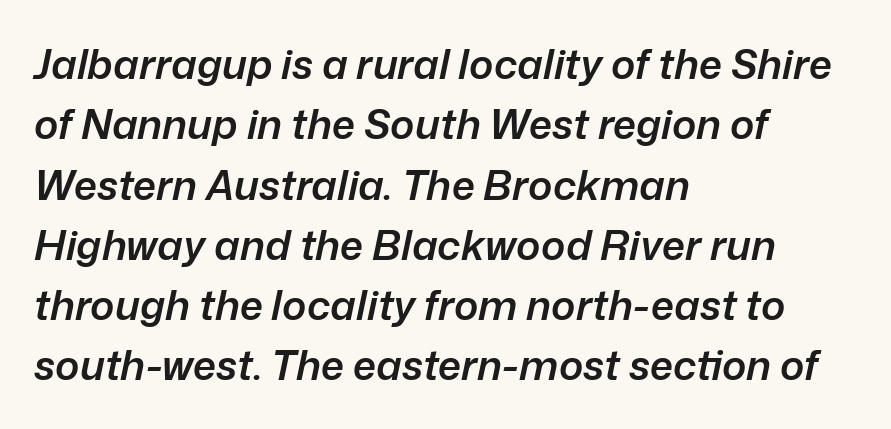
Q: Is the text bold? A: Semi-bold.
Q: Is the text italic (slanted)? A: Yes, it leans right by about 12 degrees.
Q: Is the text underlined? A: No.
Q: How is the paragraph aligned? A: Left-aligned.
Q: Is the spacing between letters normal or unusually wide? A: Normal.
Q: Is the spacing between lines tight, normal or loose? A: Normal.
Q: Width (condensed, normal, or wide)? A: Normal.
Q: Stroke contrast? A: Low.
Q: x-height? A: Medium.
Q: Monospaced? A: No.
